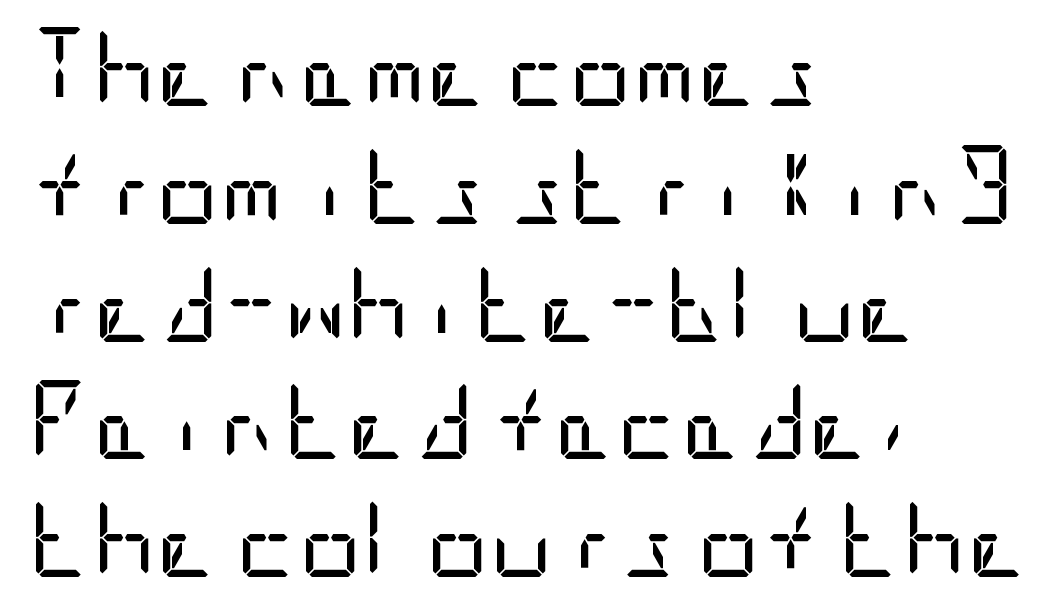
Tall strokes in this sample are plumb rather than angled. The lines are quadded left. Typographically, this falls in the sans-serif category. Summary of vertical rhythm: regular, with standard interline spacing. What stands out about the letter spacing? Nothing — it is the standard amount.
